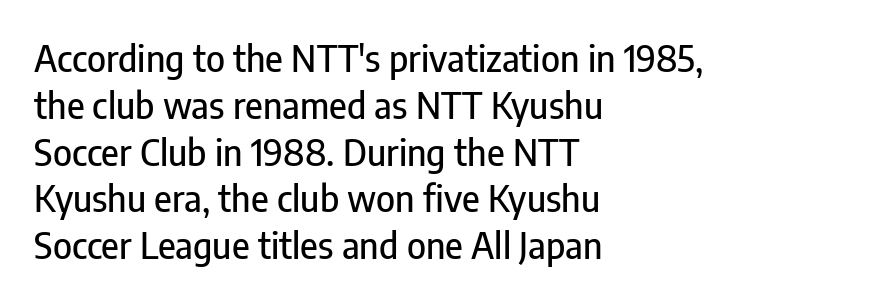
Q: Is the text italic (slanted)? A: No, it is upright.
Q: Is the typeface a serif or a sans-serif typeface? A: Sans-serif.
Q: Is the text underlined? A: No.
Q: How is the paragraph aligned? A: Left-aligned.
Q: Is the spacing between letters normal or unusually wide? A: Normal.
Q: Is the spacing between lines tight, normal or loose? A: Normal.
Q: Width (condensed, normal, or wide)? A: Condensed.
Q: Stroke contrast? A: Low.
Q: x-height? A: Medium.
Q: Monospaced? A: No.
